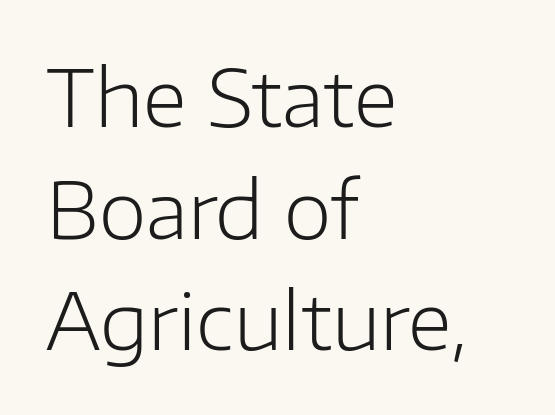
The image shows 78 px light sans-serif type, upright; set left-aligned, normal line spacing (1.43x), normal letter spacing, not underlined; low stroke contrast and a medium x-height.
